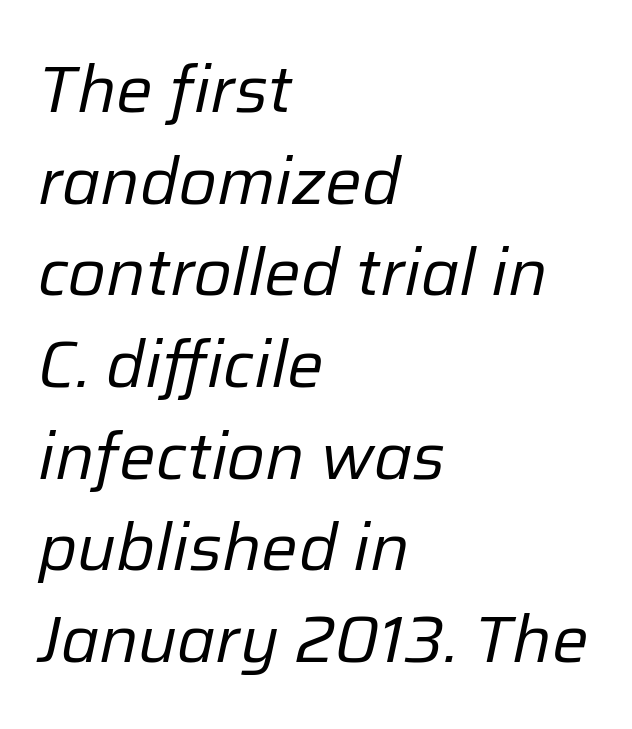
Q: Is the text bold? A: No.
Q: Is the text italic (slanted)? A: Yes, it leans right by about 12 degrees.
Q: Is the text underlined? A: No.
Q: How is the paragraph aligned? A: Left-aligned.
Q: Is the spacing between letters normal or unusually wide? A: Normal.
Q: Is the spacing between lines tight, normal or loose? A: Normal.
Q: Width (condensed, normal, or wide)? A: Normal.
Q: Stroke contrast? A: Low.
Q: x-height? A: Medium.
Q: Monospaced? A: No.
